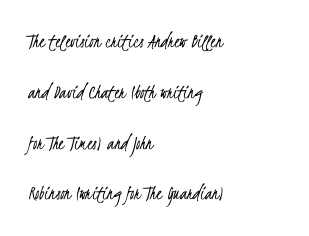
{"bold": "no", "underline": "no", "align": "left", "line_spacing": "loose", "line_spacing_ratio": 2.42, "letter_spacing": "normal", "letter_spacing_em": 0.0, "glyph_px": 21}
